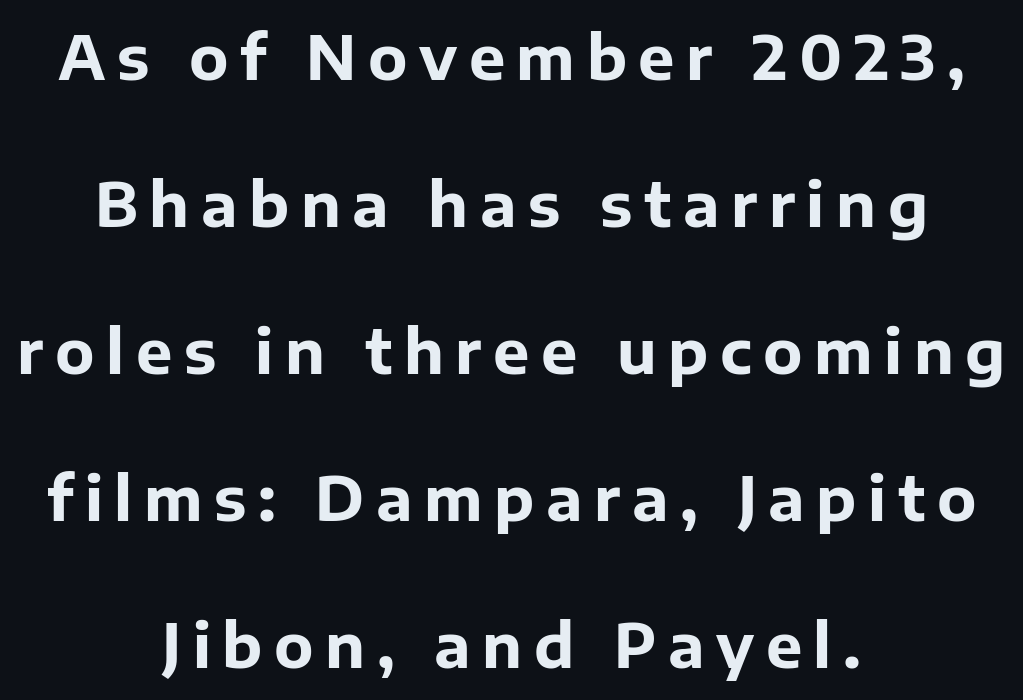
The image shows 61 px bold sans-serif type, upright; set centered, loose line spacing (2.41x), not underlined; low stroke contrast and a medium x-height.
